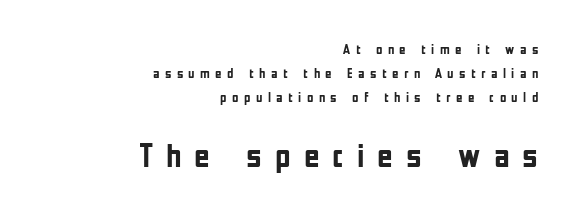
The letters advance in unequal steps, a hallmark of proportional type. The passage shown begins with its smaller block and ends with its larger one. The typography opts for an upright posture over an oblique one. The letterforms stand isolated, each surrounded by extra space.
